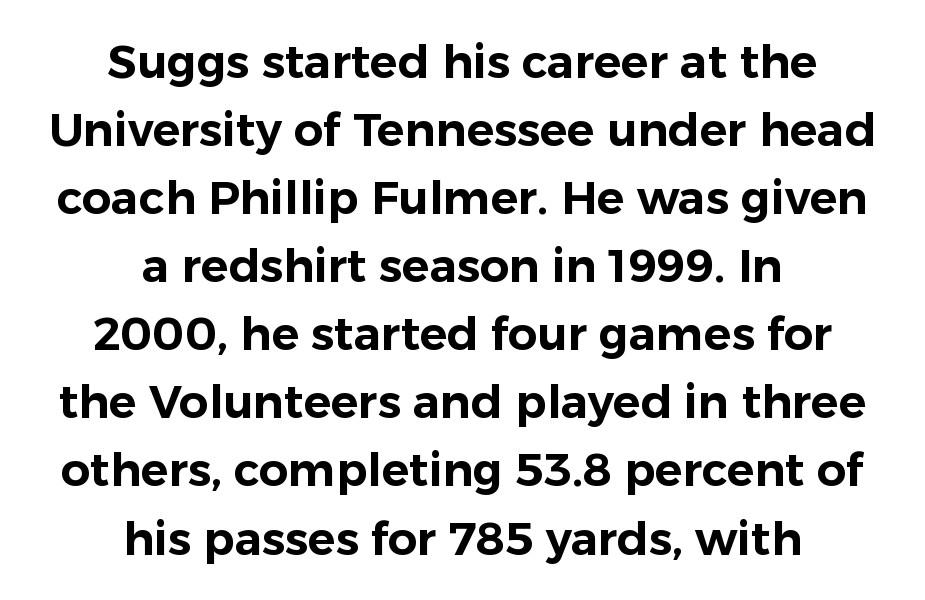
Q: Is the text italic (slanted)? A: No, it is upright.
Q: Is the typeface a serif or a sans-serif typeface? A: Sans-serif.
Q: Is the text underlined? A: No.
Q: How is the paragraph aligned? A: Centered.
Q: Is the spacing between letters normal or unusually wide? A: Normal.
Q: Is the spacing between lines tight, normal or loose? A: Normal.
Q: Width (condensed, normal, or wide)? A: Normal.
Q: Stroke contrast? A: Low.
Q: x-height? A: Medium.
Q: Monospaced? A: No.
